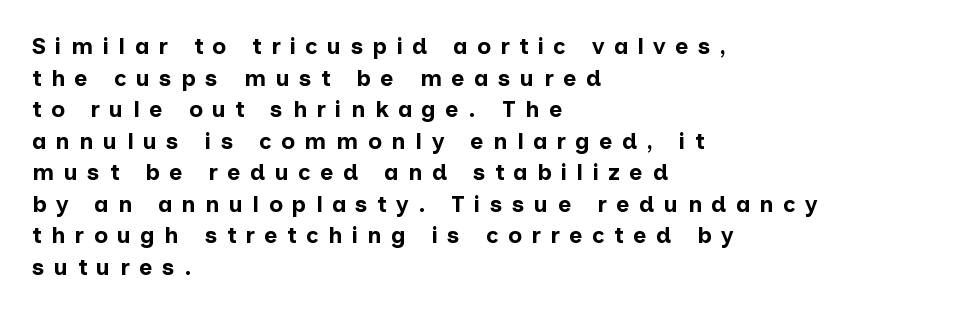
Q: Is the text bold? A: Yes.
Q: Is the text italic (slanted)? A: No, it is upright.
Q: Is the text underlined? A: No.
Q: How is the paragraph aligned? A: Left-aligned.
Q: Is the spacing between letters normal or unusually wide? A: Unusually wide.
Q: Is the spacing between lines tight, normal or loose? A: Normal.
